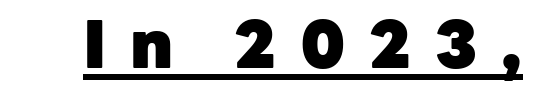
Q: Is the text bold? A: Yes.
Q: Is the text italic (slanted)? A: No, it is upright.
Q: Is the typeface a serif or a sans-serif typeface? A: Sans-serif.
Q: Is the text underlined? A: Yes.
Q: Is the spacing between letters normal or unusually wide? A: Unusually wide.
Q: Width (condensed, normal, or wide)? A: Normal.
Q: Stroke contrast? A: Low.
Q: x-height? A: Medium.
Q: Monospaced? A: No.
